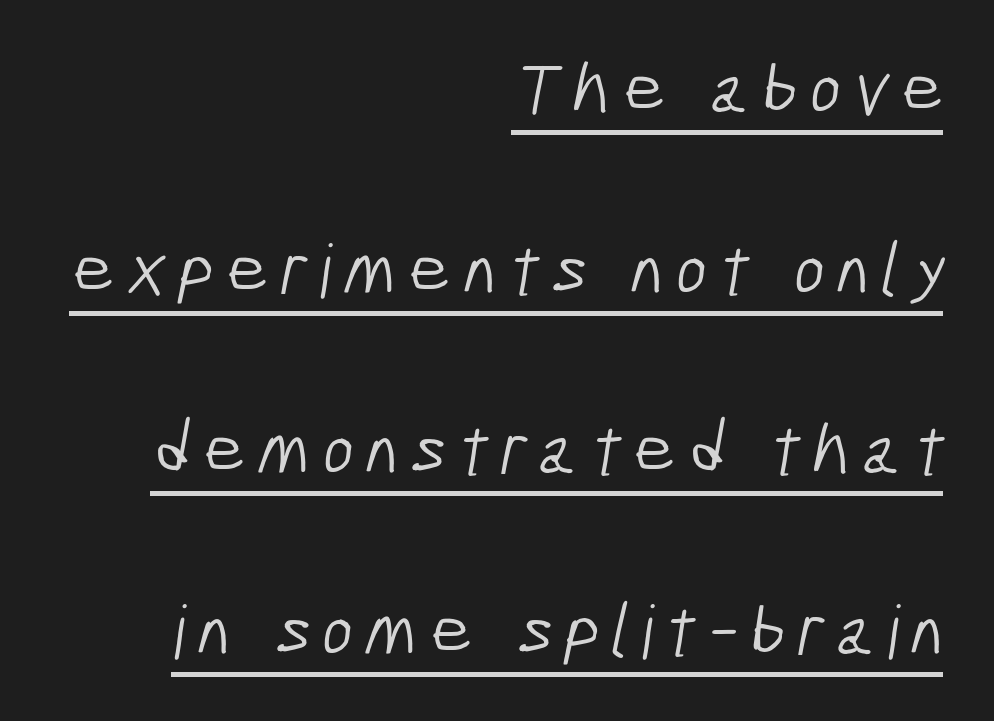
Q: Is the text bold? A: No.
Q: Is the typeface a serif or a sans-serif typeface? A: Sans-serif.
Q: Is the text underlined? A: Yes.
Q: How is the paragraph aligned? A: Right-aligned.
Q: Is the spacing between lines tight, normal or loose? A: Loose.
Q: Width (condensed, normal, or wide)? A: Condensed.
Q: Stroke contrast? A: Low.
Q: x-height? A: Medium.
Q: Monospaced? A: No.
